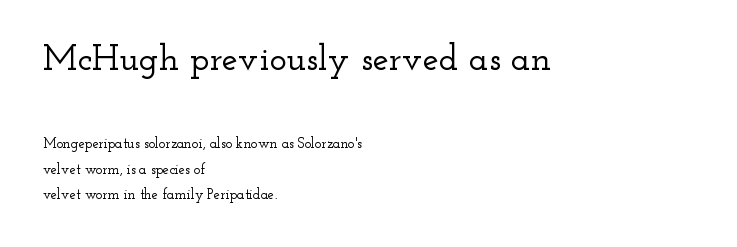
{"serif": "yes", "italic": "no", "width": "wide", "stroke_contrast": "low", "x_height": "small", "monospaced": "no", "underline": "no", "align": "left", "line_spacing_ratio": 1.82, "letter_spacing": "normal", "letter_spacing_em": 0.0, "larger_block": "first", "size_ratio": 2.57, "glyph_px": 36}
